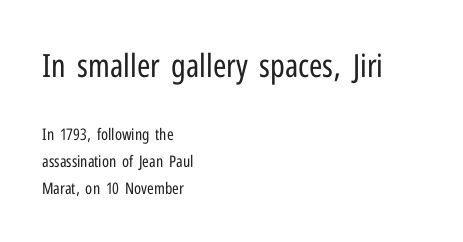
Q: Is the text bold? A: No.
Q: Is the text italic (slanted)? A: No, it is upright.
Q: Is the typeface a serif or a sans-serif typeface? A: Sans-serif.
Q: Is the text underlined? A: No.
Q: How is the paragraph aligned? A: Left-aligned.
Q: Is the spacing between letters normal or unusually wide? A: Normal.
Q: Is the spacing between lines tight, normal or loose? A: Normal.
Q: Which block of text is set in a larger size, the first (top) or the second (bottom)? A: The first (top) one.
Q: Width (condensed, normal, or wide)? A: Condensed.
Q: Stroke contrast? A: Low.
Q: x-height? A: Medium.
Q: Monospaced? A: No.
